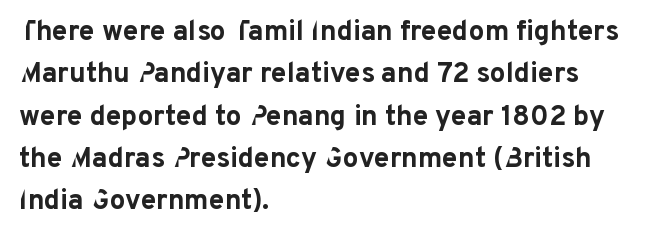
The image shows 28 px bold sans-serif type, upright; set left-aligned, normal line spacing (1.51x), normal letter spacing, not underlined; low stroke contrast and a medium x-height.
